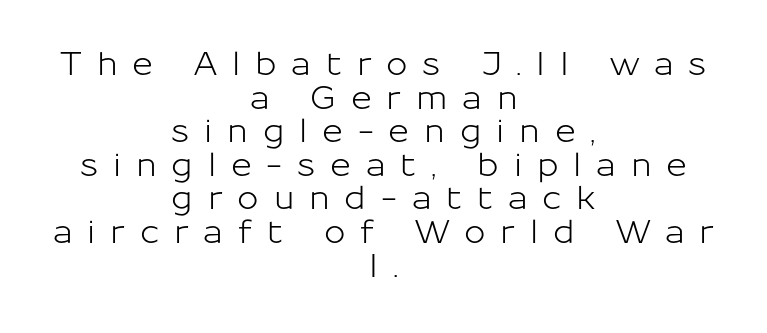
You can tell it's not italic because the verticals are truly vertical. Anything drawn beneath the words? Only blank space. What stands out about the letter spacing? Its width — letters are far apart. Line starts and ends both wander, symmetrically. These lines are composed in type without serifs.
